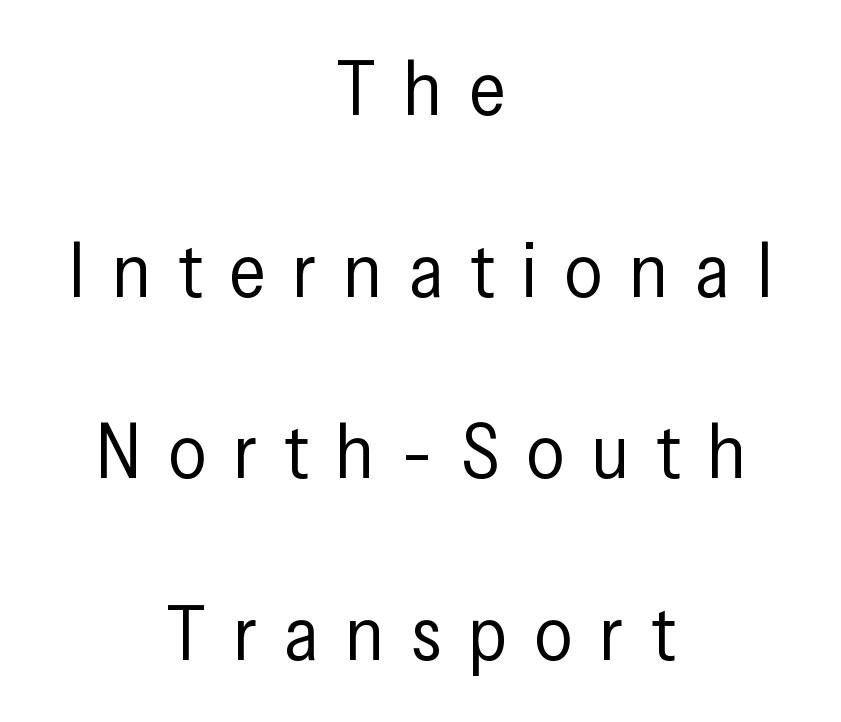
The image shows 76 px regular-weight, condensed sans-serif type, upright; set centered, loose line spacing (2.39x), unusually wide letter spacing (+0.35 em), not underlined; low stroke contrast and a medium x-height.
